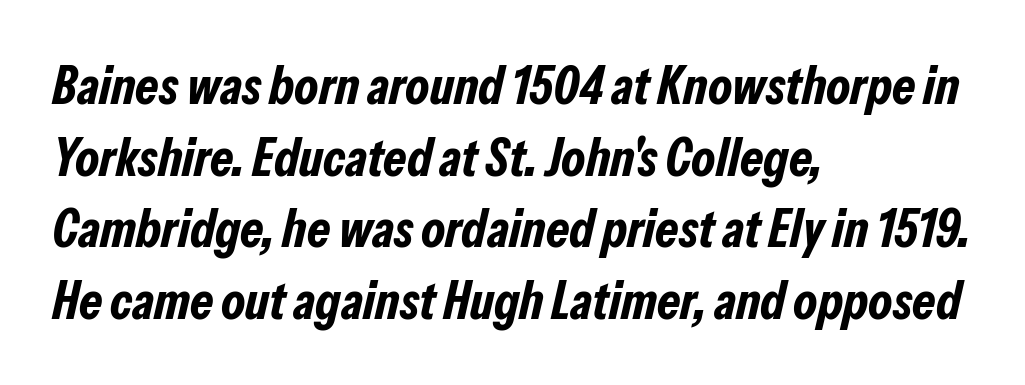
Q: Is the text bold? A: Yes.
Q: Is the text italic (slanted)? A: Yes, it leans right by about 13 degrees.
Q: Is the text underlined? A: No.
Q: How is the paragraph aligned? A: Left-aligned.
Q: Is the spacing between letters normal or unusually wide? A: Normal.
Q: Is the spacing between lines tight, normal or loose? A: Normal.
Q: Width (condensed, normal, or wide)? A: Condensed.
Q: Stroke contrast? A: Low.
Q: x-height? A: Medium.
Q: Monospaced? A: No.
